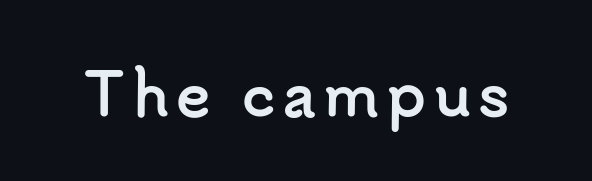
Q: Is the text bold? A: Yes.
Q: Is the text italic (slanted)? A: No, it is upright.
Q: Is the typeface a serif or a sans-serif typeface? A: Sans-serif.
Q: Is the text underlined? A: No.
Q: Width (condensed, normal, or wide)? A: Normal.
Q: Stroke contrast? A: Low.
Q: x-height? A: Small.
Q: Monospaced? A: No.
